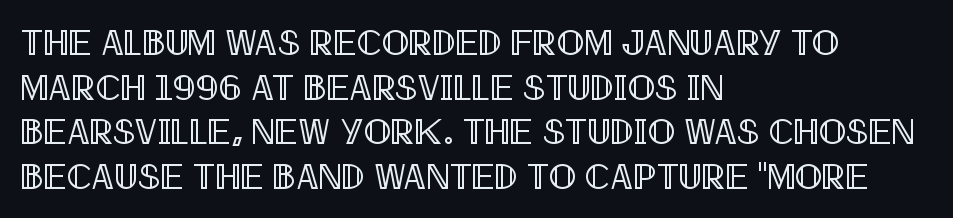
The image shows 36 px condensed type, upright; set left-aligned, line spacing 1.24x, normal letter spacing, not underlined; a large x-height.
